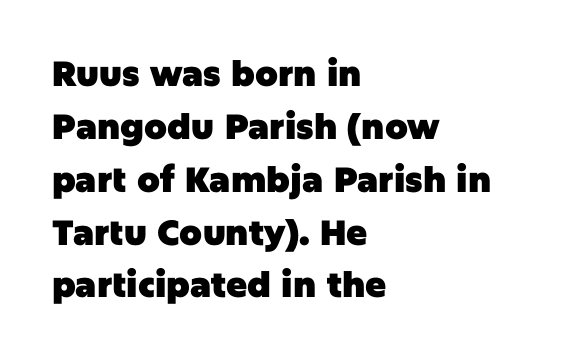
Q: Is the text bold? A: Yes.
Q: Is the text italic (slanted)? A: No, it is upright.
Q: Is the typeface a serif or a sans-serif typeface? A: Sans-serif.
Q: Is the text underlined? A: No.
Q: How is the paragraph aligned? A: Left-aligned.
Q: Is the spacing between letters normal or unusually wide? A: Normal.
Q: Is the spacing between lines tight, normal or loose? A: Normal.
Q: Width (condensed, normal, or wide)? A: Normal.
Q: Stroke contrast? A: Low.
Q: x-height? A: Large.
Q: Monospaced? A: No.
